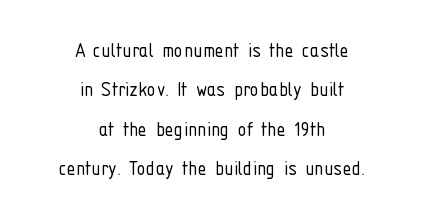
Q: Is the text bold? A: No.
Q: Is the text italic (slanted)? A: No, it is upright.
Q: Is the text underlined? A: No.
Q: How is the paragraph aligned? A: Centered.
Q: Is the spacing between letters normal or unusually wide? A: Normal.
